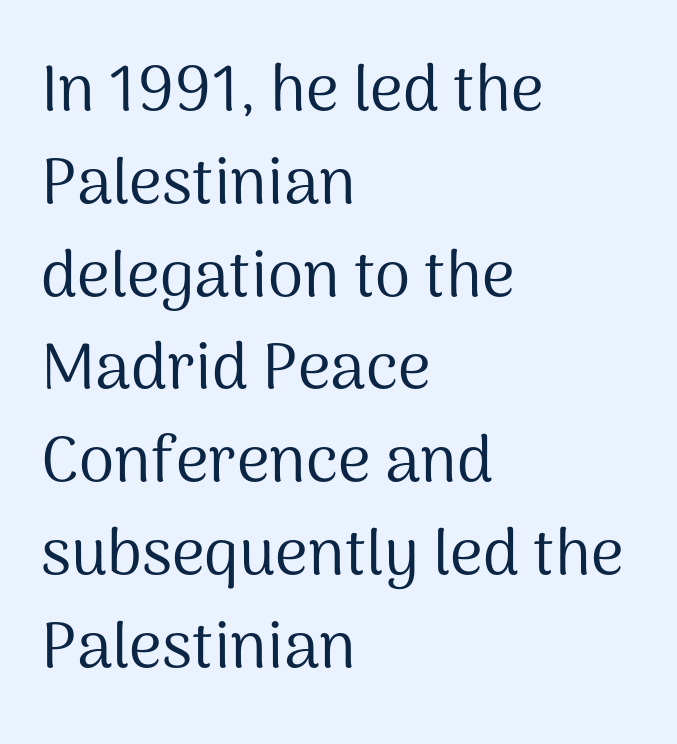
{"serif": "no", "italic": "no", "bold": "no", "weight": "regular", "width": "normal", "stroke_contrast": "medium", "x_height": "medium", "monospaced": "no", "underline": "no", "align": "left", "line_spacing": "normal", "line_spacing_ratio": 1.45, "letter_spacing": "normal", "letter_spacing_em": 0.0, "glyph_px": 64}
